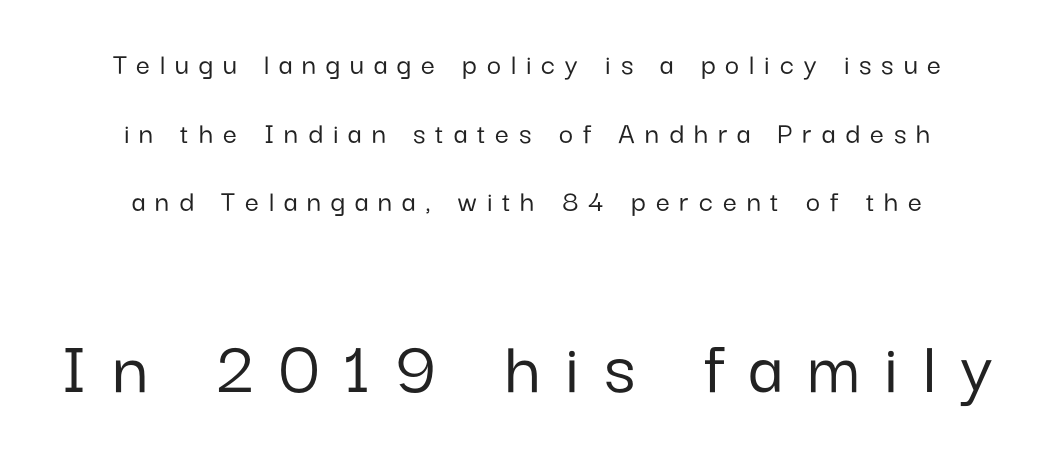
Q: Is the text italic (slanted)? A: No, it is upright.
Q: Is the typeface a serif or a sans-serif typeface? A: Sans-serif.
Q: Is the text underlined? A: No.
Q: How is the paragraph aligned? A: Centered.
Q: Is the spacing between letters normal or unusually wide? A: Unusually wide.
Q: Is the spacing between lines tight, normal or loose? A: Loose.
Q: Which block of text is set in a larger size, the first (top) or the second (bottom)? A: The second (bottom) one.
Q: Width (condensed, normal, or wide)? A: Normal.
Q: Stroke contrast? A: Low.
Q: x-height? A: Medium.
Q: Monospaced? A: No.
